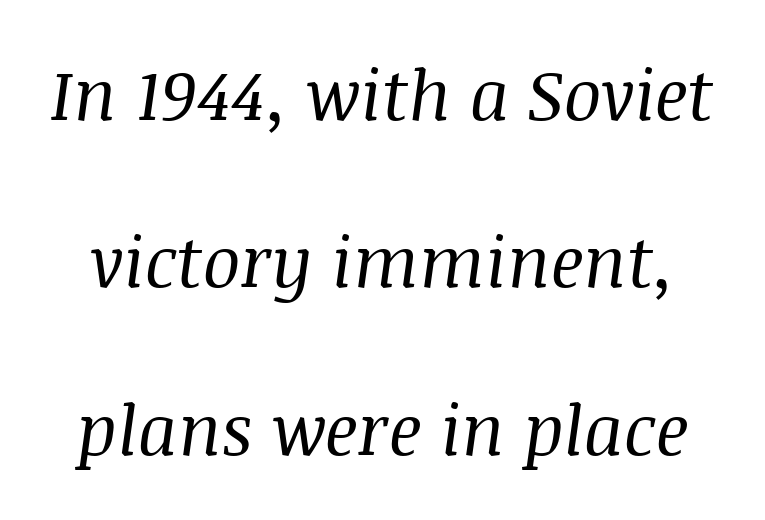
Each word holds together tightly as a unit, with standard inter-letter gaps. Just letters on the line, the space beneath them empty. The designer dialed line spacing up above the default. You could not count columns in this text — the font is proportionally spaced.
